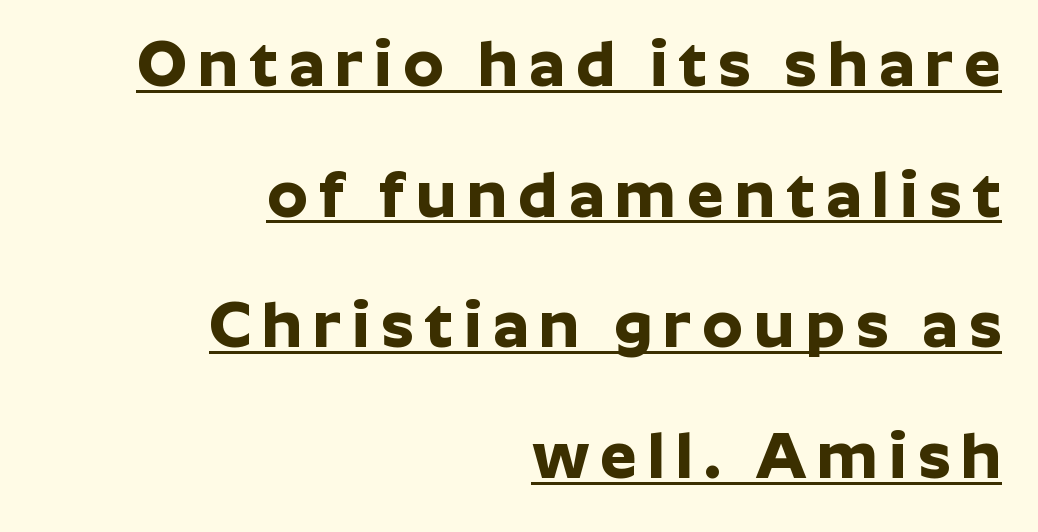
Q: Is the text bold? A: Yes.
Q: Is the text italic (slanted)? A: No, it is upright.
Q: Is the typeface a serif or a sans-serif typeface? A: Sans-serif.
Q: Is the text underlined? A: Yes.
Q: How is the paragraph aligned? A: Right-aligned.
Q: Is the spacing between lines tight, normal or loose? A: Loose.
Q: Width (condensed, normal, or wide)? A: Normal.
Q: Stroke contrast? A: Low.
Q: x-height? A: Medium.
Q: Monospaced? A: No.
